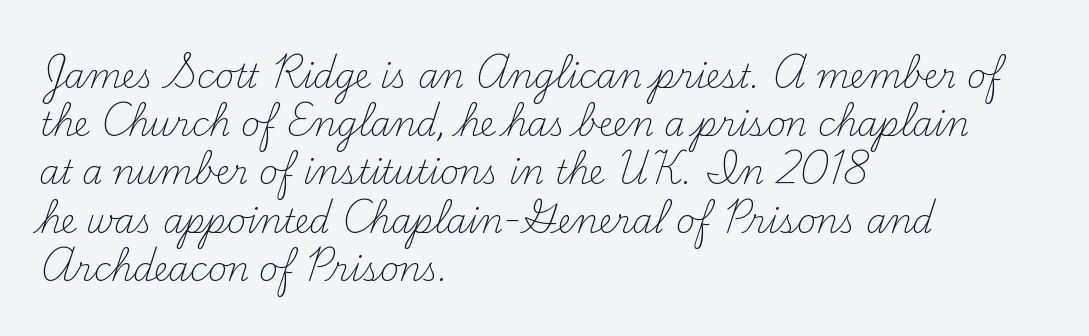
Check under the words: just untouched page. Visually the block forms a straight wall on the left and a jagged coastline on the right. Compared with a typical body face, this is equally light or lighter still. The line-height multiplier appears to be the usual default. Spacing between characters is what you'd get straight out of the box.
